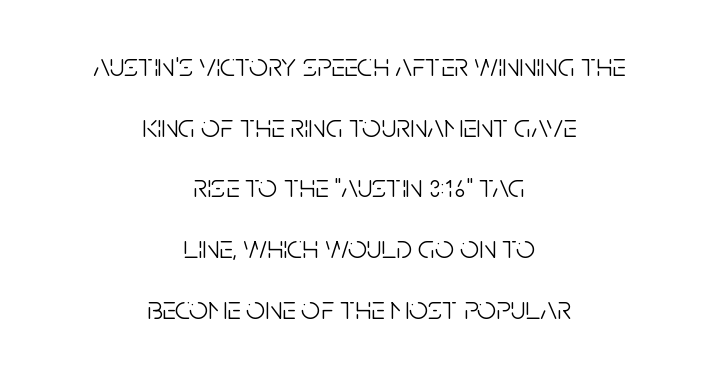
Q: Is the text bold? A: No.
Q: Is the text italic (slanted)? A: No, it is upright.
Q: Is the typeface a serif or a sans-serif typeface? A: Sans-serif.
Q: Is the text underlined? A: No.
Q: How is the paragraph aligned? A: Centered.
Q: Is the spacing between letters normal or unusually wide? A: Normal.
Q: Width (condensed, normal, or wide)? A: Condensed.
Q: Stroke contrast? A: Low.
Q: x-height? A: Large.
Q: Monospaced? A: No.
